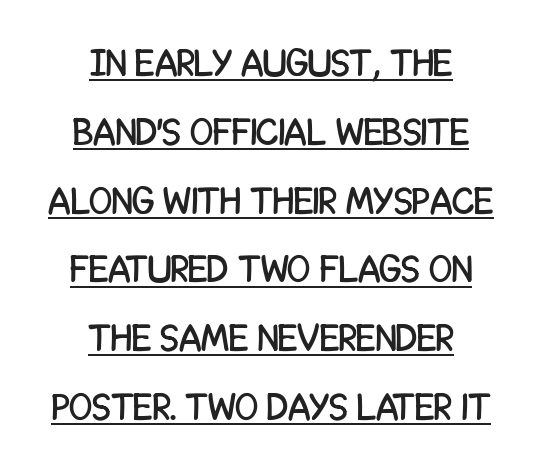
The letters stand upright; this is a roman face. How are the letters spaced? Ordinarily, with no added tracking. This rendering features underlined lettering. The face used here is proportionally spaced, like ordinary book or web type. Leftover space on each line is divided equally before and after the words. The text was rendered using a sans face with plain stroke endings.
